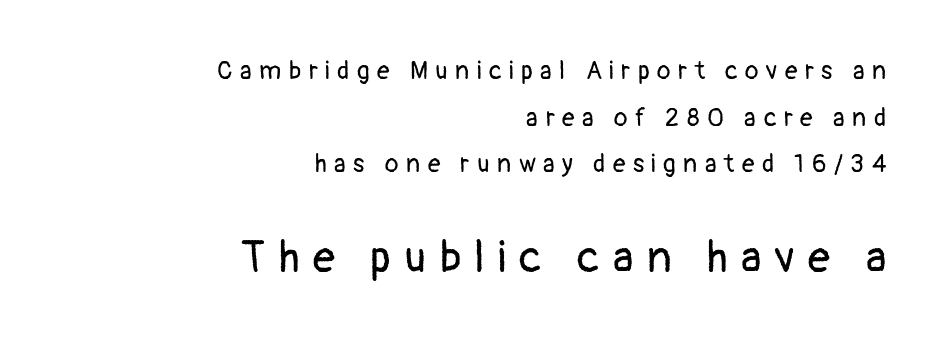
The image shows 44 px regular-weight sans-serif type, upright; set right-aligned, line spacing 1.87x, unusually wide letter spacing (+0.3 em), not underlined; the second (bottom) block is 1.76x larger; low stroke contrast and a medium x-height.
